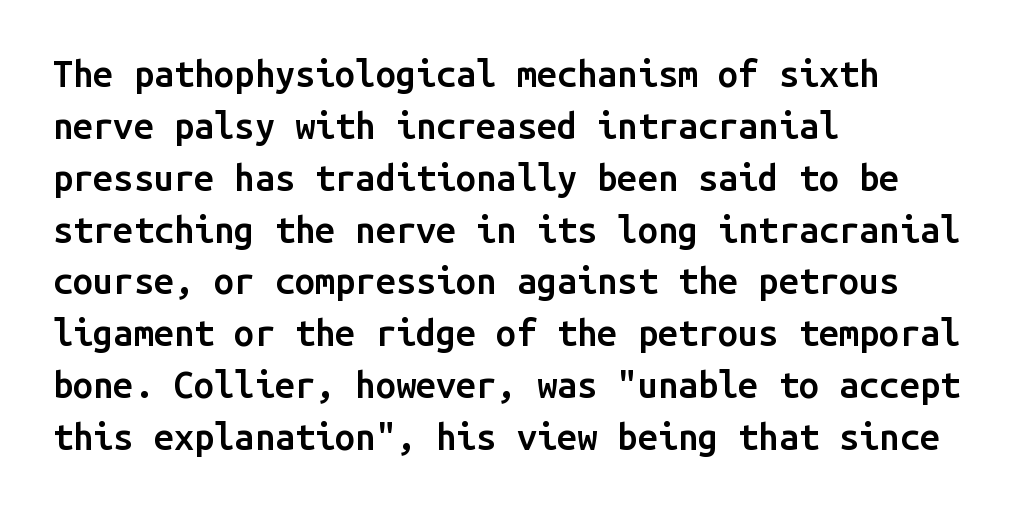
Q: Is the text bold? A: Semi-bold.
Q: Is the text italic (slanted)? A: No, it is upright.
Q: Is the typeface a serif or a sans-serif typeface? A: Sans-serif.
Q: Is the text underlined? A: No.
Q: How is the paragraph aligned? A: Left-aligned.
Q: Is the spacing between letters normal or unusually wide? A: Normal.
Q: Is the spacing between lines tight, normal or loose? A: Normal.
Q: Width (condensed, normal, or wide)? A: Normal.
Q: Stroke contrast? A: Low.
Q: x-height? A: Medium.
Q: Monospaced? A: Yes.
